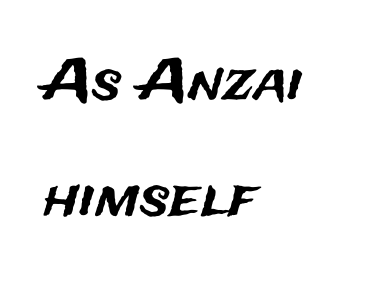
Q: Is the text italic (slanted)? A: Yes.
Q: Is the typeface a serif or a sans-serif typeface? A: Sans-serif.
Q: Is the text underlined? A: No.
Q: How is the paragraph aligned? A: Left-aligned.
Q: Is the spacing between letters normal or unusually wide? A: Normal.
Q: Is the spacing between lines tight, normal or loose? A: Loose.
Q: Width (condensed, normal, or wide)? A: Normal.
Q: Stroke contrast? A: Medium.
Q: x-height? A: Medium.
Q: Monospaced? A: No.
